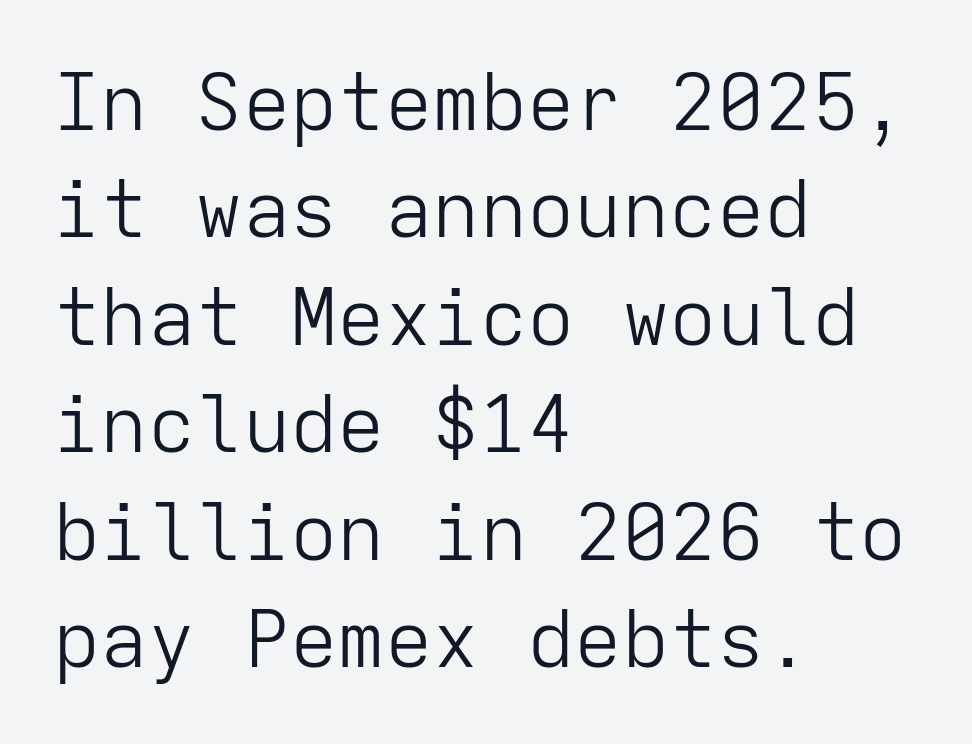
In terms of leading, this rendering sits right in the middle. Do the characters align in a grid? Yes, the font is monospaced. Letters have the restrained weight of plain body copy at most. Compared with typical body copy, the letter spacing here is the same.
